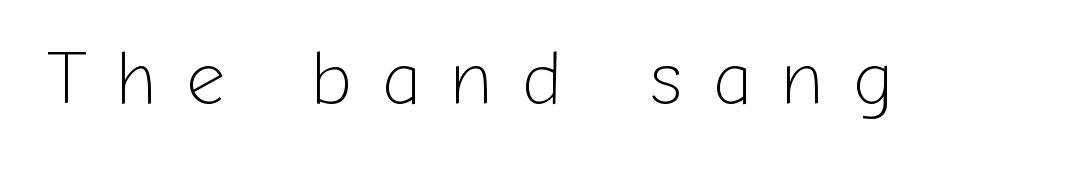
Q: Is the text bold? A: No.
Q: Is the text italic (slanted)? A: No, it is upright.
Q: Is the typeface a serif or a sans-serif typeface? A: Sans-serif.
Q: Is the text underlined? A: No.
Q: Is the spacing between letters normal or unusually wide? A: Unusually wide.
Q: Width (condensed, normal, or wide)? A: Normal.
Q: Stroke contrast? A: Low.
Q: x-height? A: Medium.
Q: Monospaced? A: No.
